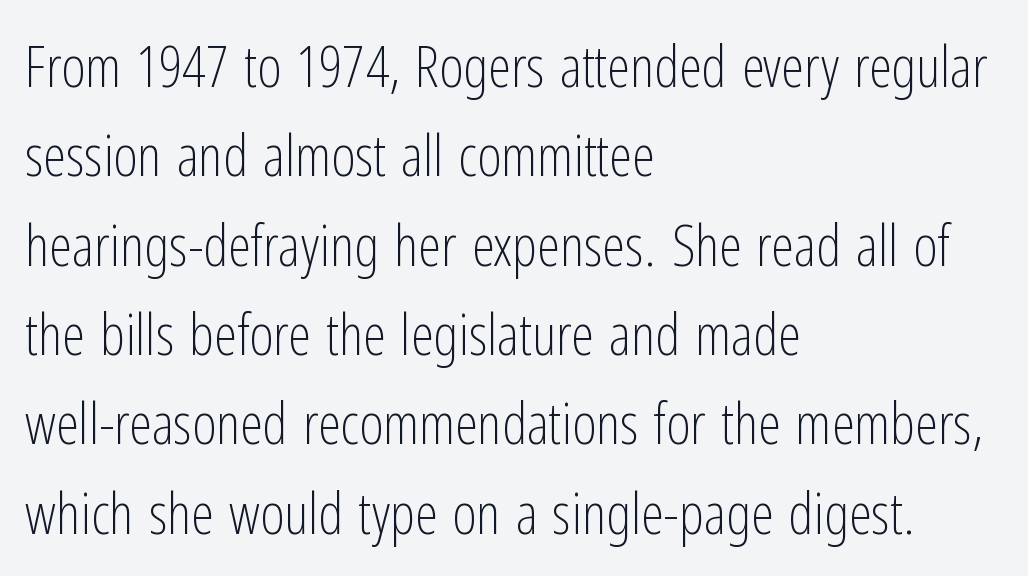
Q: Is the text bold? A: No.
Q: Is the text italic (slanted)? A: No, it is upright.
Q: Is the typeface a serif or a sans-serif typeface? A: Sans-serif.
Q: Is the text underlined? A: No.
Q: How is the paragraph aligned? A: Left-aligned.
Q: Is the spacing between letters normal or unusually wide? A: Normal.
Q: Is the spacing between lines tight, normal or loose? A: Normal.
Q: Width (condensed, normal, or wide)? A: Condensed.
Q: Stroke contrast? A: Low.
Q: x-height? A: Medium.
Q: Monospaced? A: No.
